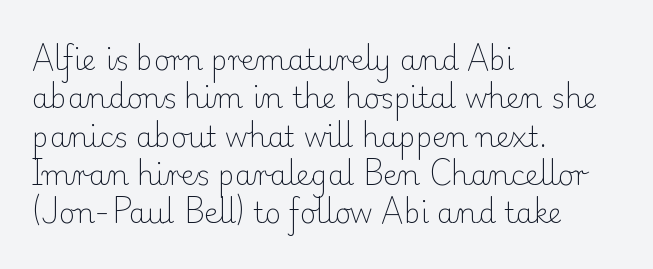
Q: Is the text bold? A: No.
Q: Is the text italic (slanted)? A: No, it is upright.
Q: Is the typeface a serif or a sans-serif typeface? A: Serif.
Q: Is the text underlined? A: No.
Q: How is the paragraph aligned? A: Left-aligned.
Q: Is the spacing between letters normal or unusually wide? A: Normal.
Q: Is the spacing between lines tight, normal or loose? A: Normal.
Q: Width (condensed, normal, or wide)? A: Normal.
Q: Stroke contrast? A: Low.
Q: x-height? A: Small.
Q: Monospaced? A: No.
